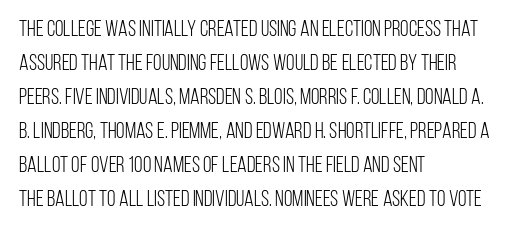
Caption: multi-line text, flush left, ragged right. Rendered with straight, roman letterforms. Beneath every word, the page is bare. Weight: not bold — regular or lighter. Nobody touched the tracking dial on this one. Vertically, the passage feels balanced, rows spaced as you'd expect.
